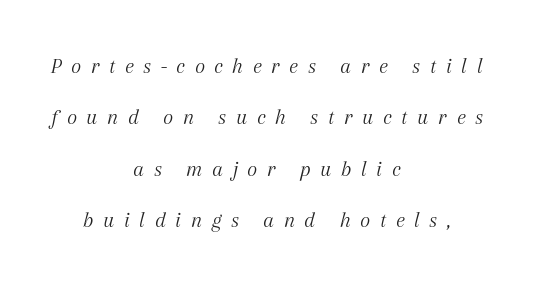
The image shows 22 px text type, italic (leaning right); set centered, loose line spacing (2.34x), unusually wide letter spacing (+0.42 em), not underlined.
